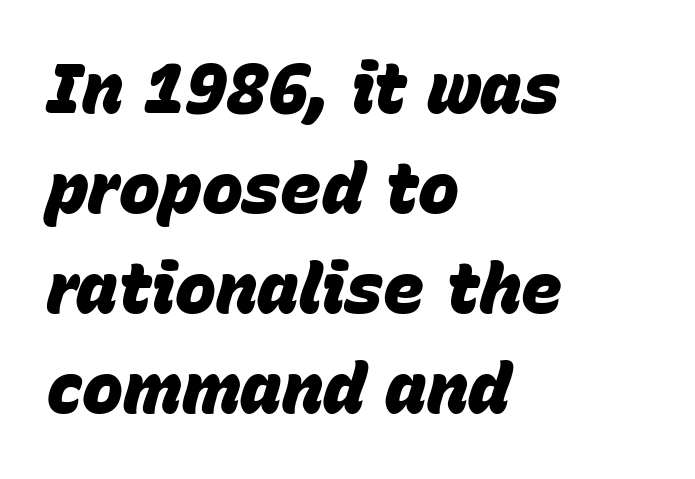
Regarding leading, the lines here are spaced in the standard way. These lines are rendered in a variable-pitch font. The tracking reads as untouched default to a designer's eye. This is heavy type, rendered in bold.
